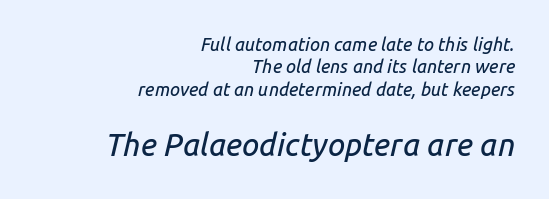
Q: Is the text italic (slanted)? A: Yes, it leans right by about 14 degrees.
Q: Is the text underlined? A: No.
Q: How is the paragraph aligned? A: Right-aligned.
Q: Is the spacing between letters normal or unusually wide? A: Normal.
Q: Which block of text is set in a larger size, the first (top) or the second (bottom)? A: The second (bottom) one.
Q: Width (condensed, normal, or wide)? A: Normal.
Q: Stroke contrast? A: Low.
Q: x-height? A: Medium.
Q: Monospaced? A: No.
